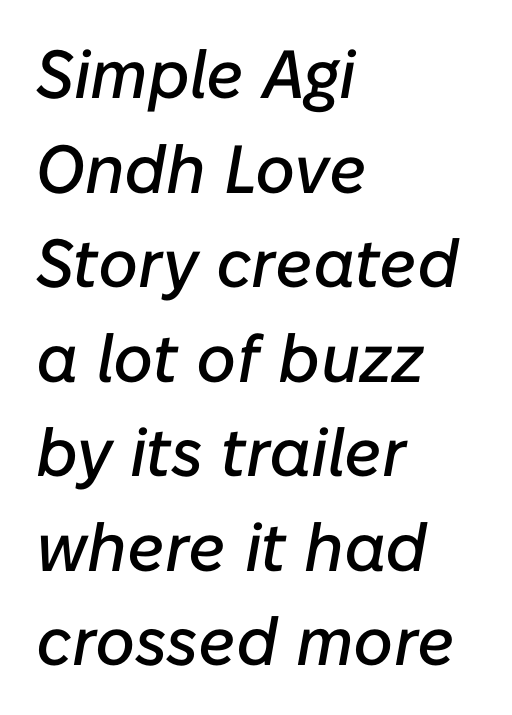
{"italic": "yes", "lean": "right", "slant_degrees": 10, "width": "normal", "stroke_contrast": "low", "x_height": "medium", "monospaced": "no", "underline": "no", "align": "left", "line_spacing": "normal", "line_spacing_ratio": 1.39, "letter_spacing": "normal", "letter_spacing_em": 0.0, "glyph_px": 68}
